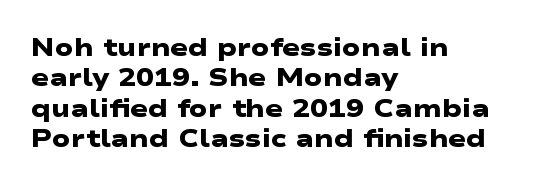
{"bold": "yes", "underline": "no", "align": "left", "line_spacing": "normal", "line_spacing_ratio": 1.27, "letter_spacing": "normal", "letter_spacing_em": 0.0, "glyph_px": 24}
